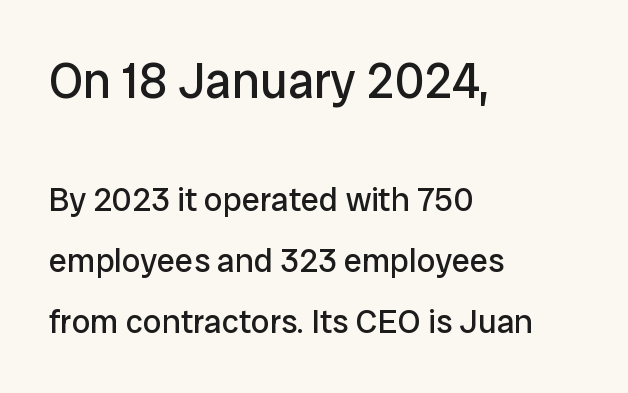
Q: Is the text bold? A: No.
Q: Is the text italic (slanted)? A: No, it is upright.
Q: Is the typeface a serif or a sans-serif typeface? A: Sans-serif.
Q: Is the text underlined? A: No.
Q: How is the paragraph aligned? A: Left-aligned.
Q: Is the spacing between letters normal or unusually wide? A: Normal.
Q: Which block of text is set in a larger size, the first (top) or the second (bottom)? A: The first (top) one.
Q: Width (condensed, normal, or wide)? A: Normal.
Q: Stroke contrast? A: Low.
Q: x-height? A: Medium.
Q: Monospaced? A: No.
